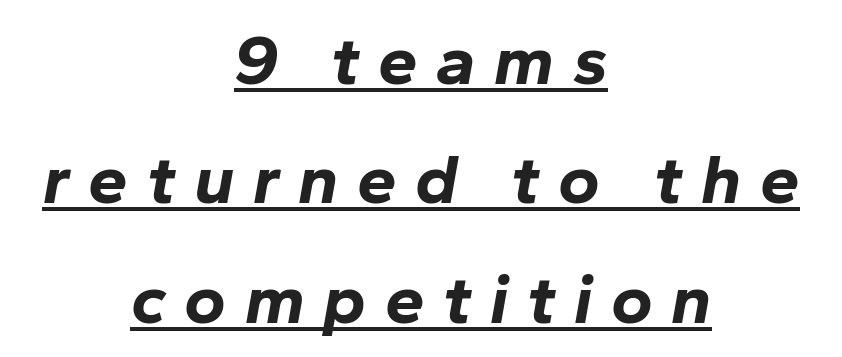
{"italic": "yes", "lean": "right", "slant_degrees": 10, "bold": "yes", "weight": "bold", "width": "normal", "stroke_contrast": "low", "x_height": "medium", "monospaced": "no", "underline": "yes", "align": "center", "line_spacing": "normal", "line_spacing_ratio": 1.68, "letter_spacing": "wide", "letter_spacing_em": 0.26, "glyph_px": 71}
